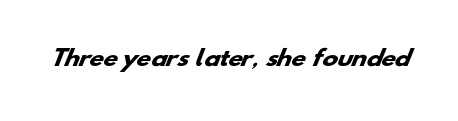
On the weight axis this lands at bold, roughly 700. Spacing between characters is what you'd get straight out of the box. Check under the words: just untouched page.
